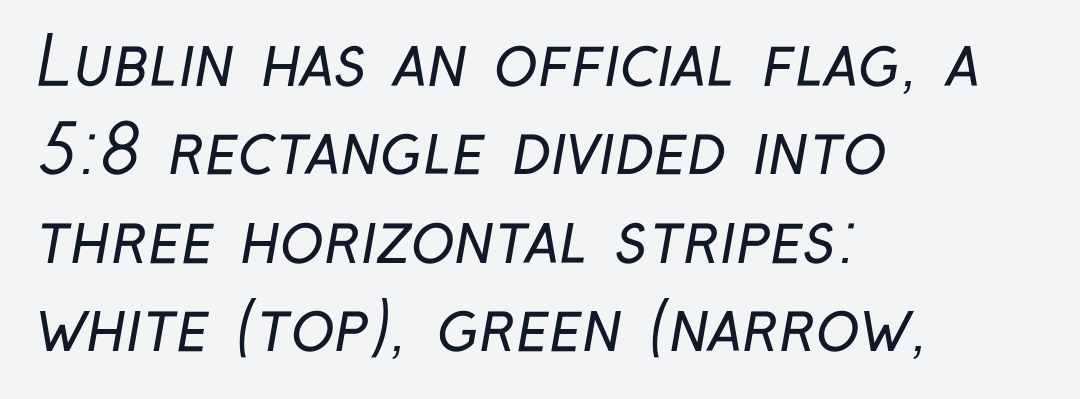
{"serif": "no", "bold": "no", "weight": "regular", "width": "condensed", "stroke_contrast": "low", "x_height": "medium", "monospaced": "no", "underline": "no", "align": "left", "line_spacing": "normal", "line_spacing_ratio": 1.34, "letter_spacing": "normal", "letter_spacing_em": 0.0, "glyph_px": 66}
